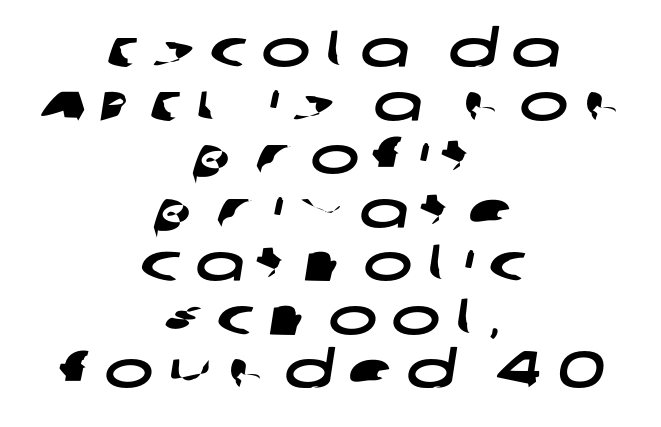
Check under the words: just untouched page. The rendering inserts visible extra space after every character. Line spacing here is tight. Short and long lines alike share a common midpoint.
